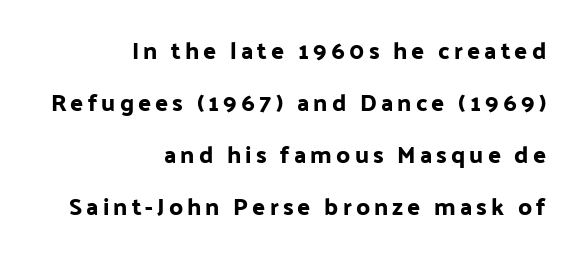
{"italic": "no", "underline": "no", "align": "right", "line_spacing": "loose", "line_spacing_ratio": 2.16, "glyph_px": 24}
